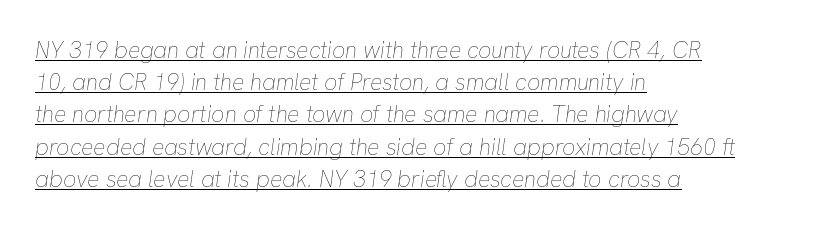
{"italic": "yes", "lean": "right", "slant_degrees": 8, "bold": "no", "underline": "yes", "align": "left", "line_spacing": "normal", "line_spacing_ratio": 1.4, "letter_spacing": "normal", "letter_spacing_em": 0.0, "glyph_px": 23}
